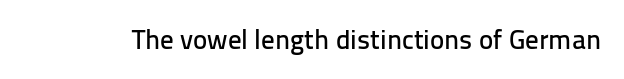
{"italic": "no", "underline": "no", "letter_spacing": "normal", "letter_spacing_em": 0.0, "glyph_px": 27}
